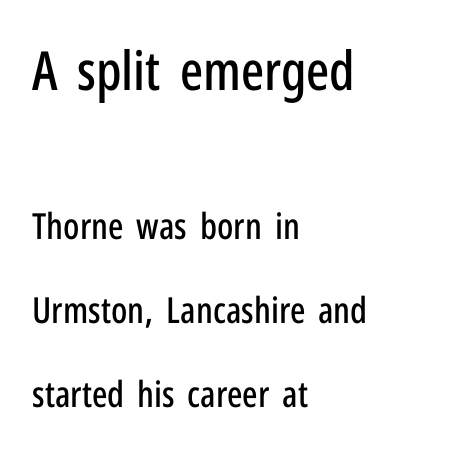
{"serif": "no", "italic": "no", "width": "condensed", "stroke_contrast": "low", "x_height": "medium", "monospaced": "no", "underline": "no", "align": "left", "line_spacing": "loose", "line_spacing_ratio": 2.32, "letter_spacing": "normal", "letter_spacing_em": 0.0, "larger_block": "first", "size_ratio": 1.5, "glyph_px": 54}
